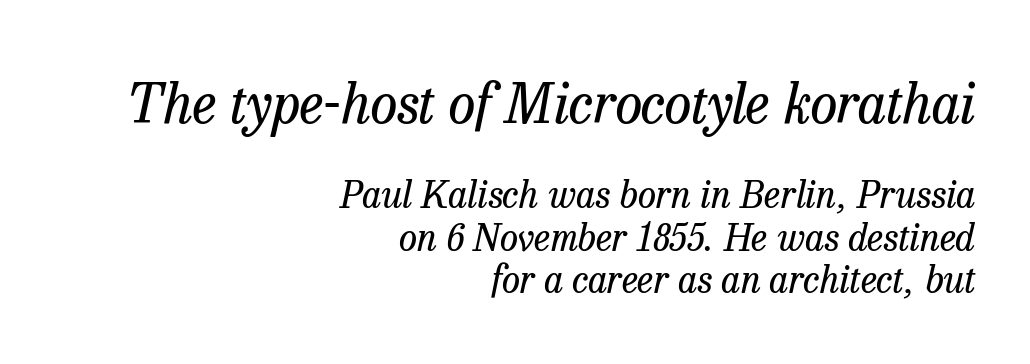
Tracking here is standard; glyphs follow each other at the usual distance. Serif or sans? Serif — the stroke terminals have little feet. The line-height multiplier appears low, near solid setting. Descenders hang freely into open space. Note the varied advance widths — an 'i' is clearly narrower than an 'm'. The rag falls on the left side of this text block.
